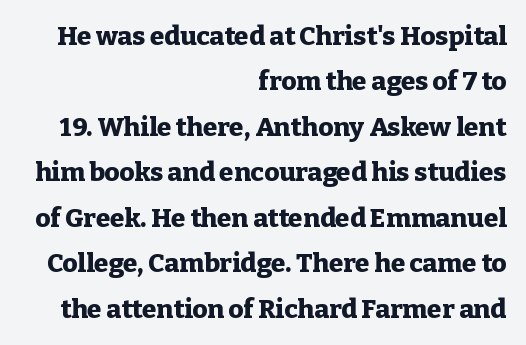
Q: Is the text bold? A: Yes.
Q: Is the text italic (slanted)? A: No, it is upright.
Q: Is the text underlined? A: No.
Q: How is the paragraph aligned? A: Right-aligned.
Q: Is the spacing between letters normal or unusually wide? A: Normal.
